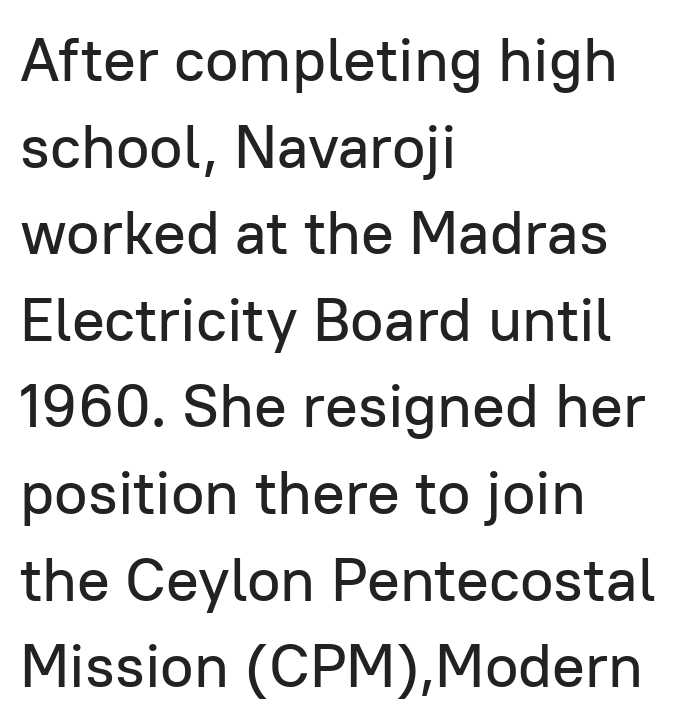
The image shows 61 px sans-serif type, upright; set left-aligned, normal line spacing (1.42x), normal letter spacing, not underlined; low stroke contrast and a medium x-height.
